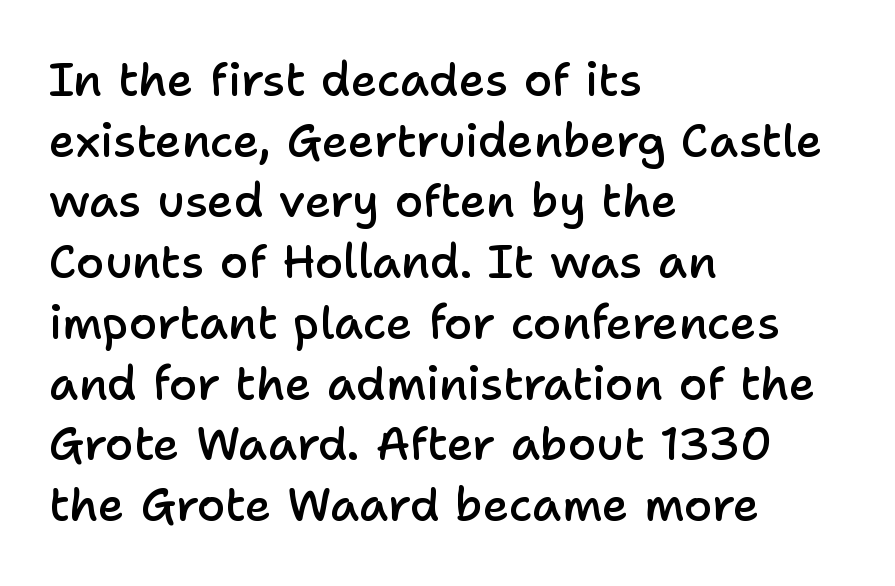
Every letter is mildly thick-stroked: semibold rather than bold. Tall strokes in this sample are plumb rather than angled. These lines are composed in type without serifs. Typeset ragged right — the left edge is the straight one. The horizontal fit of the characters is conventional and even. The space between consecutive lines is moderate.
